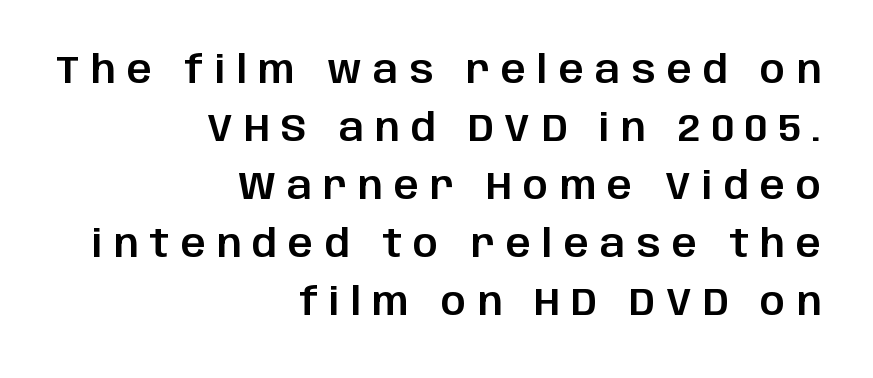
{"serif": "no", "italic": "no", "width": "normal", "stroke_contrast": "low", "x_height": "large", "monospaced": "no", "underline": "no", "align": "right", "line_spacing": "normal", "line_spacing_ratio": 1.49, "letter_spacing": "wide", "letter_spacing_em": 0.29, "glyph_px": 39}
